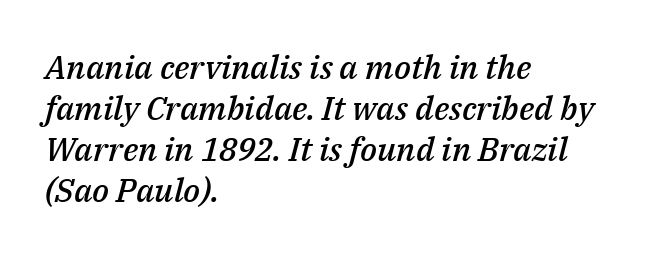
{"italic": "yes", "lean": "right", "slant_degrees": 14, "bold": "semi", "weight": "semibold", "width": "normal", "stroke_contrast": "medium", "x_height": "medium", "monospaced": "no", "underline": "no", "align": "left", "line_spacing_ratio": 1.24, "letter_spacing": "normal", "letter_spacing_em": 0.0, "glyph_px": 33}
